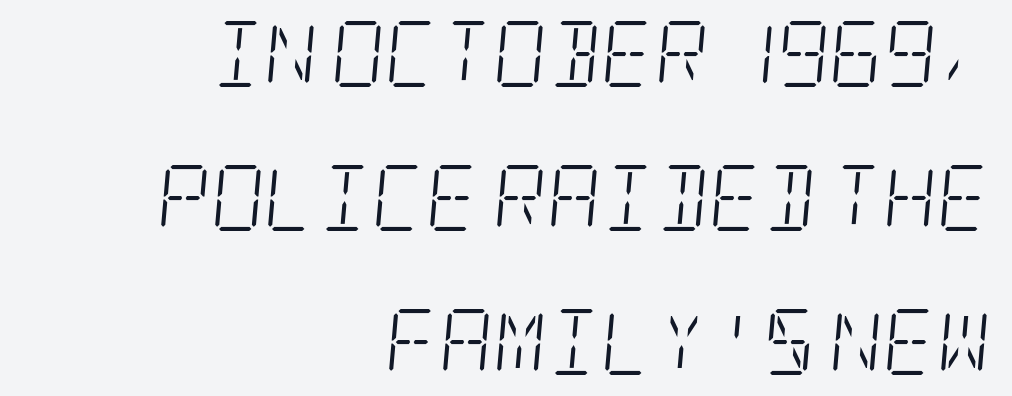
{"serif": "yes", "italic": "yes", "lean": "right", "slant_degrees": 5, "bold": "no", "weight": "light", "width": "condensed", "stroke_contrast": "low", "x_height": "large", "underline": "no", "align": "right", "line_spacing": "loose", "line_spacing_ratio": 2.18, "letter_spacing": "normal", "letter_spacing_em": 0.0, "glyph_px": 66}
